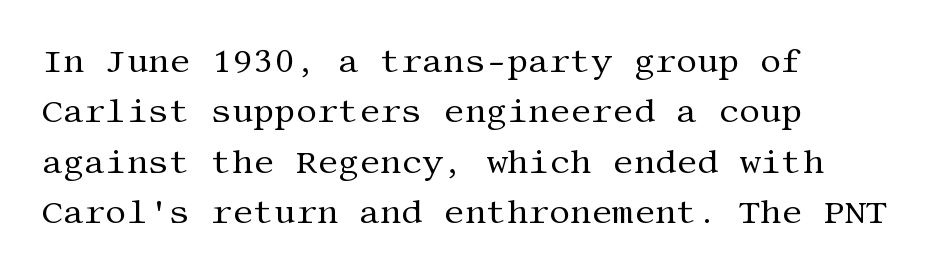
Q: Is the text bold? A: No.
Q: Is the text italic (slanted)? A: No, it is upright.
Q: Is the typeface a serif or a sans-serif typeface? A: Serif.
Q: Is the text underlined? A: No.
Q: How is the paragraph aligned? A: Left-aligned.
Q: Is the spacing between letters normal or unusually wide? A: Normal.
Q: Is the spacing between lines tight, normal or loose? A: Normal.
Q: Width (condensed, normal, or wide)? A: Normal.
Q: Stroke contrast? A: Medium.
Q: x-height? A: Large.
